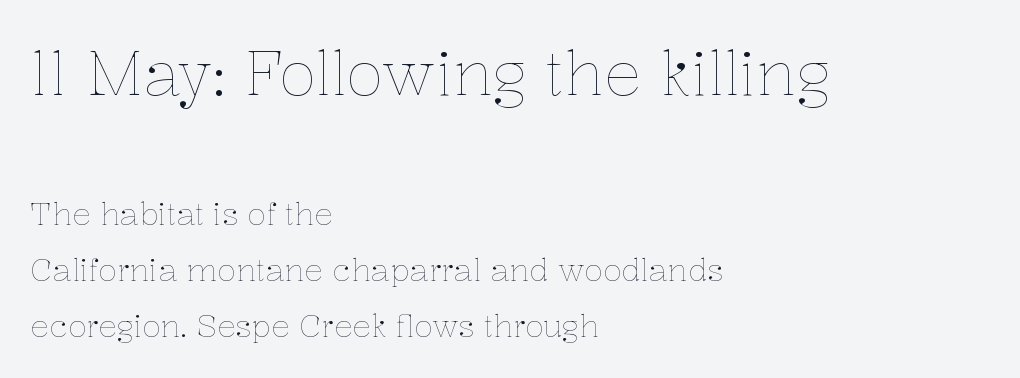
{"italic": "no", "bold": "no", "weight": "thin", "width": "normal", "stroke_contrast": "low", "x_height": "medium", "monospaced": "no", "underline": "no", "align": "left", "line_spacing_ratio": 1.81, "letter_spacing": "normal", "letter_spacing_em": 0.0, "larger_block": "first", "size_ratio": 2.0, "glyph_px": 62}
